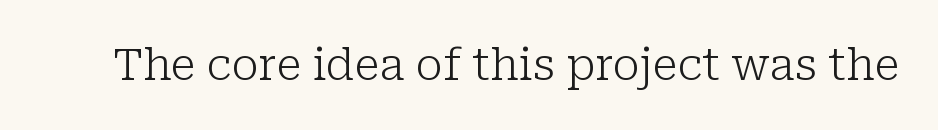
The image shows 44 px light serif type, upright; set normal letter spacing, not underlined; low stroke contrast and a medium x-height.
